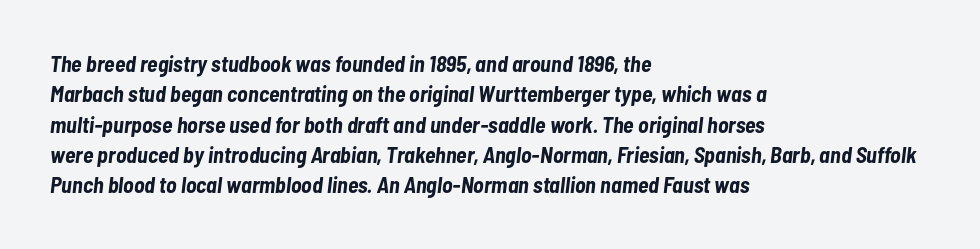
{"italic": "yes", "lean": "right", "slant_degrees": 7, "bold": "yes", "underline": "no", "align": "left", "line_spacing": "normal", "line_spacing_ratio": 1.38, "letter_spacing": "normal", "letter_spacing_em": 0.0, "glyph_px": 22}
